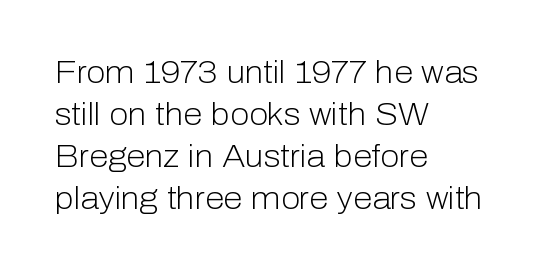
Is there any slant? The stems are plumb. The rendering uses a moderate line-height, typical for paragraphs. The rendering shows plain stroke endings on the letterforms — a sans-serif design. A clean baseline with only descenders dipping below it.
